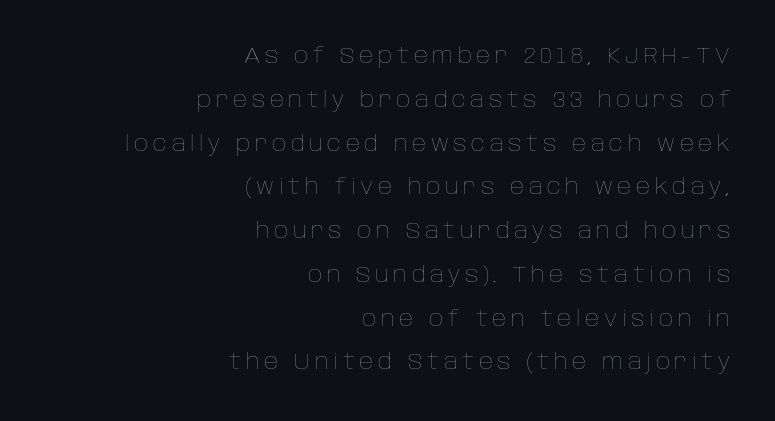
{"italic": "no", "bold": "no", "underline": "no", "align": "right", "line_spacing": "loose", "line_spacing_ratio": 1.99, "letter_spacing": "wide", "letter_spacing_em": 0.21, "glyph_px": 22}
